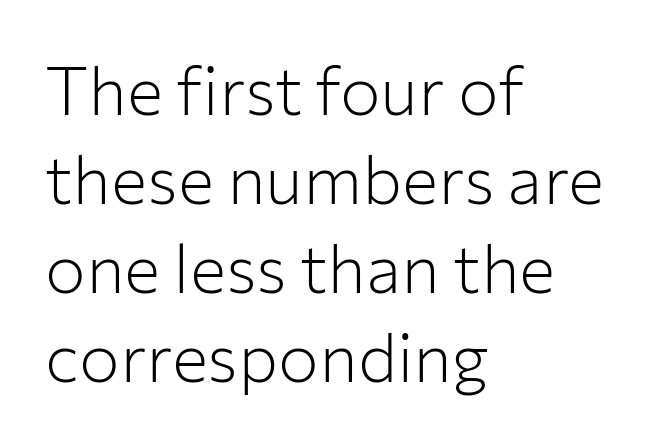
{"serif": "no", "italic": "no", "bold": "no", "weight": "light", "width": "normal", "stroke_contrast": "low", "x_height": "medium", "monospaced": "no", "underline": "no", "align": "left", "line_spacing": "normal", "line_spacing_ratio": 1.31, "letter_spacing": "normal", "letter_spacing_em": 0.0, "glyph_px": 68}
